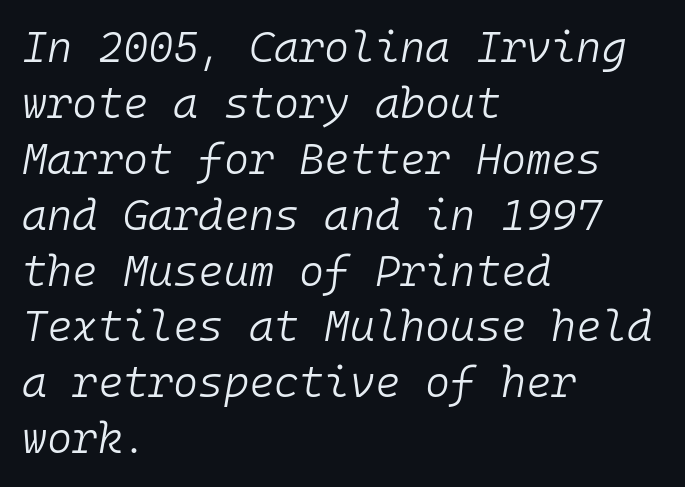
The image shows 43 px light type, italic (leaning right), monospaced; set left-aligned, normal line spacing (1.3x), normal letter spacing, not underlined; low stroke contrast and a medium x-height.
